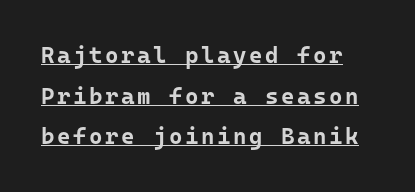
{"italic": "no", "bold": "yes", "underline": "yes", "line_spacing_ratio": 1.77, "glyph_px": 23}
